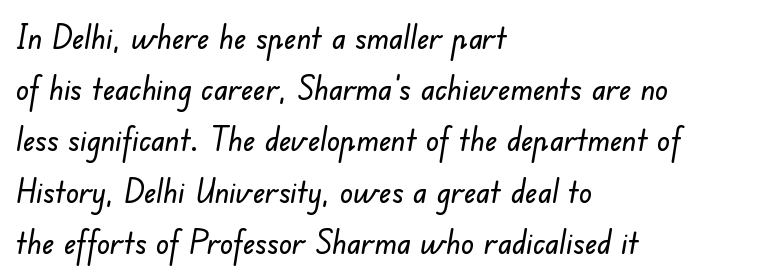
Spacing between characters is what you'd get straight out of the box. The strip under each line holds only bare page. The typesetter chose a ragged-right arrangement here. Serif or sans? Sans — the stroke terminals are bare. The letters advance in unequal steps, a hallmark of proportional type. Vertically, the passage feels balanced, rows spaced as you'd expect.
